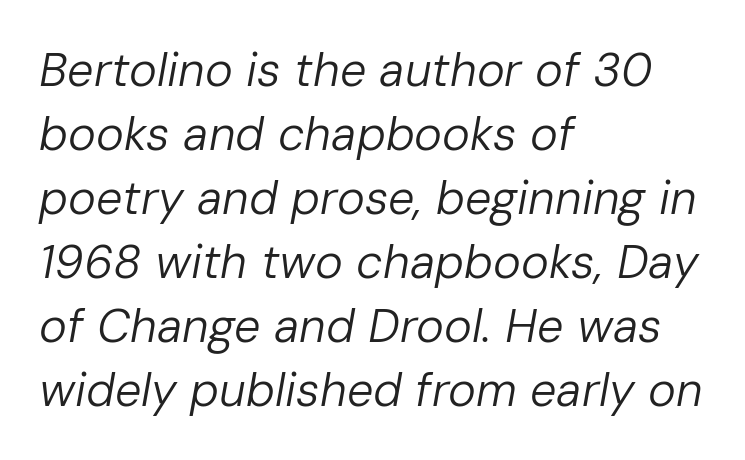
{"italic": "yes", "lean": "right", "slant_degrees": 10, "bold": "no", "weight": "regular", "width": "normal", "stroke_contrast": "low", "x_height": "medium", "monospaced": "no", "underline": "no", "align": "left", "line_spacing": "normal", "line_spacing_ratio": 1.36, "letter_spacing": "normal", "letter_spacing_em": 0.0, "glyph_px": 47}
